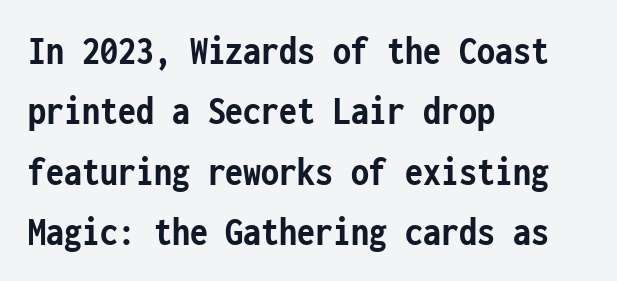
The image shows 41 px semibold, condensed sans-serif type, upright, monospaced; set left-aligned, normal line spacing (1.47x), normal letter spacing, not underlined; low stroke contrast and a medium x-height.
